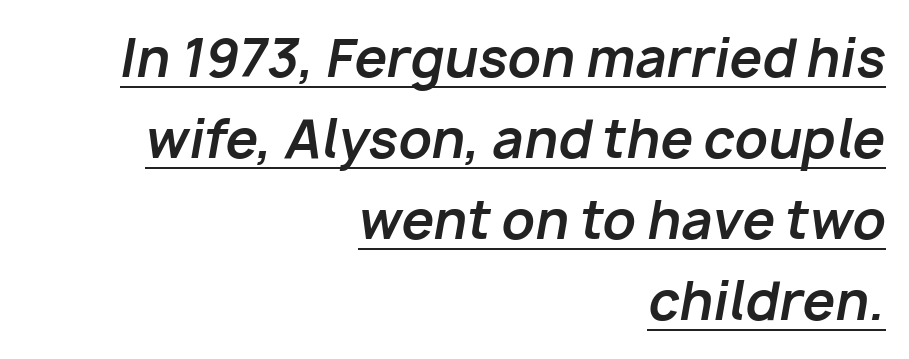
Thick stems and heavy bowls — unmistakably bold. The face used here is proportionally spaced, like ordinary book or web type. Slant detected: the letters are inclined. The rendering uses the underline text-decoration.
